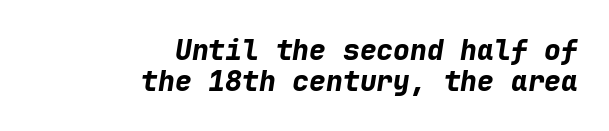
These words are printed bold, with thick strokes throughout. The passage shown stacks its lines with hardly any gap. A typesetter would mark this as italic. The space beneath each line is pristine and unruled.
